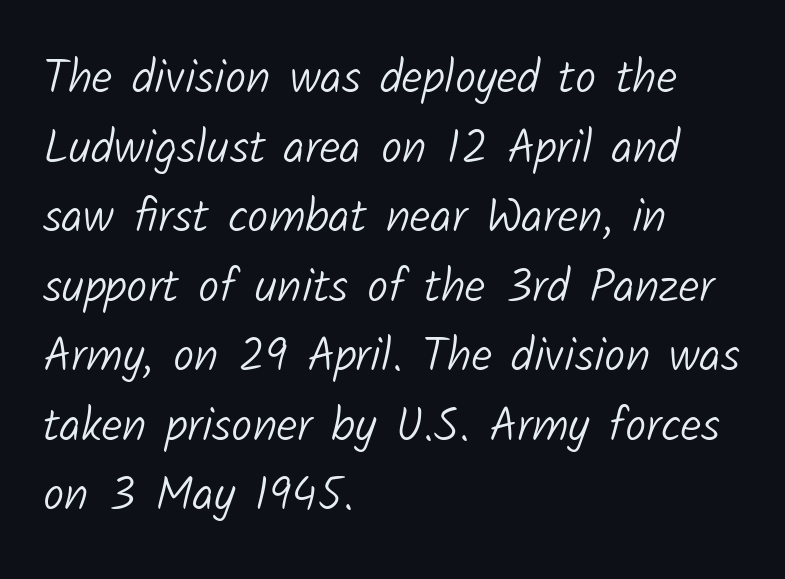
The image shows 47 px light sans-serif type; set left-aligned, normal line spacing (1.48x), normal letter spacing, not underlined; low stroke contrast and a medium x-height.
